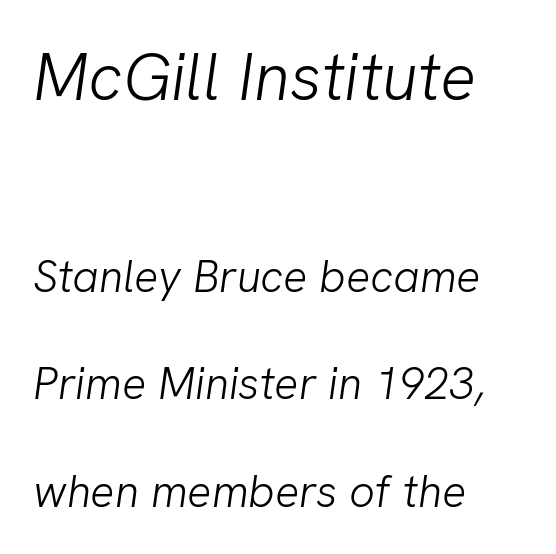
This rendering uses left alignment, leaving the right contour irregular. Here the designer chose a conventional face with non-uniform glyph widths. The passage shown stacks its lines with a broad gap. This layout puts the oversized block above and the modest block below.
